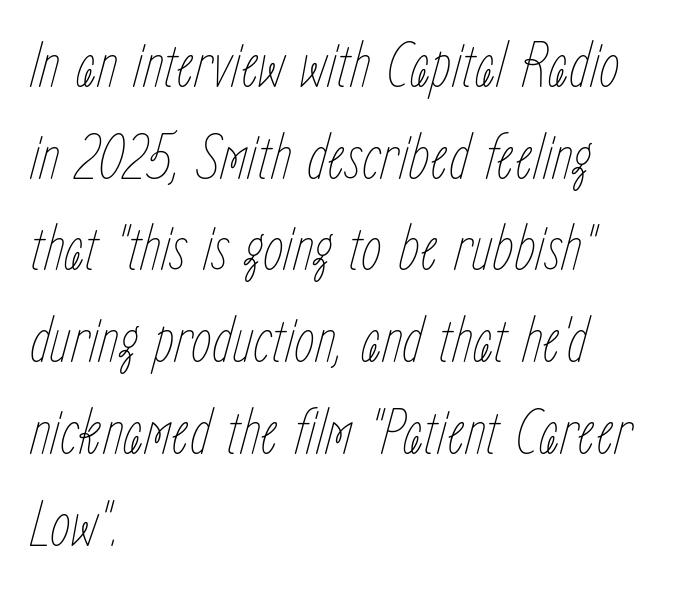
The image shows 66 px thin, condensed type, italic (leaning right); set left-aligned, normal line spacing (1.39x), normal letter spacing, not underlined; low stroke contrast and a medium x-height.
